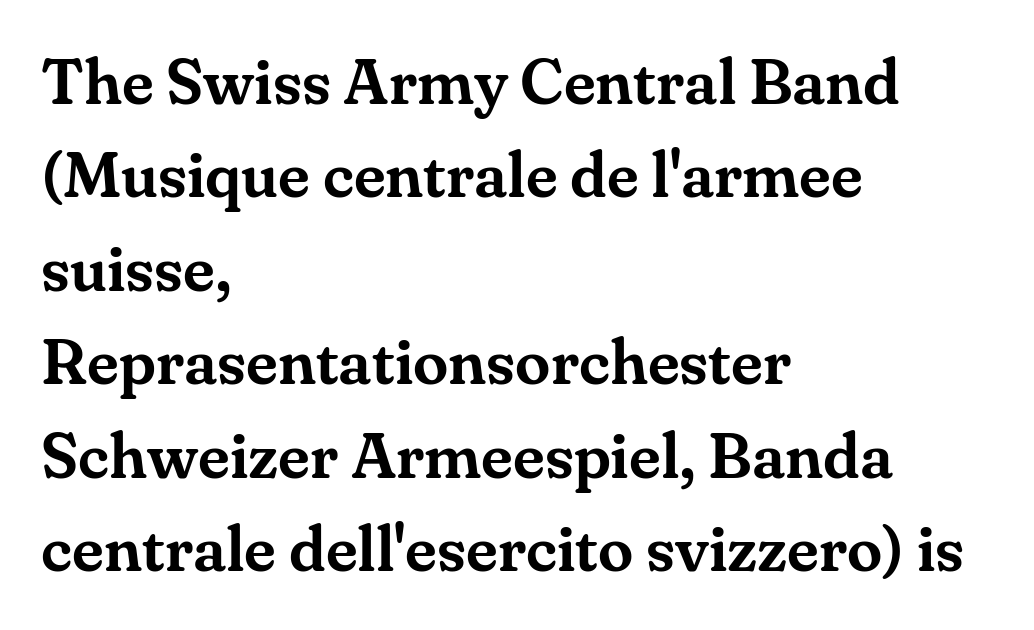
The image shows 64 px serif type, upright; set left-aligned, normal line spacing (1.46x), normal letter spacing, not underlined; medium stroke contrast and a small x-height.
